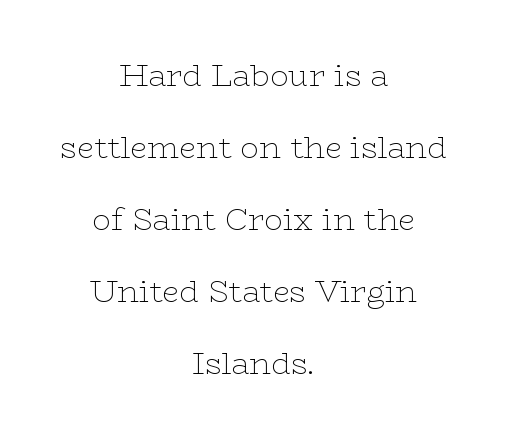
Q: Is the text bold? A: No.
Q: Is the text italic (slanted)? A: No, it is upright.
Q: Is the typeface a serif or a sans-serif typeface? A: Serif.
Q: Is the text underlined? A: No.
Q: How is the paragraph aligned? A: Centered.
Q: Is the spacing between letters normal or unusually wide? A: Normal.
Q: Is the spacing between lines tight, normal or loose? A: Loose.
Q: Width (condensed, normal, or wide)? A: Wide.
Q: Stroke contrast? A: Low.
Q: x-height? A: Medium.
Q: Monospaced? A: No.
